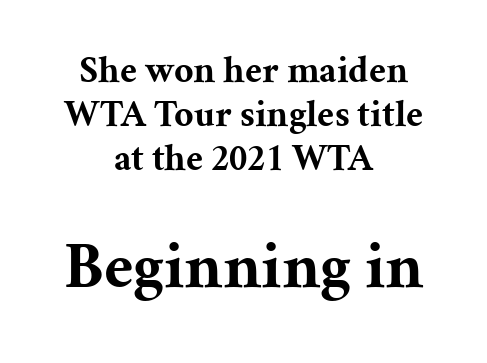
{"serif": "yes", "italic": "no", "bold": "yes", "weight": "bold", "width": "normal", "stroke_contrast": "medium", "x_height": "medium", "monospaced": "no", "underline": "no", "align": "center", "line_spacing_ratio": 1.16, "letter_spacing": "normal", "letter_spacing_em": 0.0, "larger_block": "second", "size_ratio": 1.74, "glyph_px": 66}
